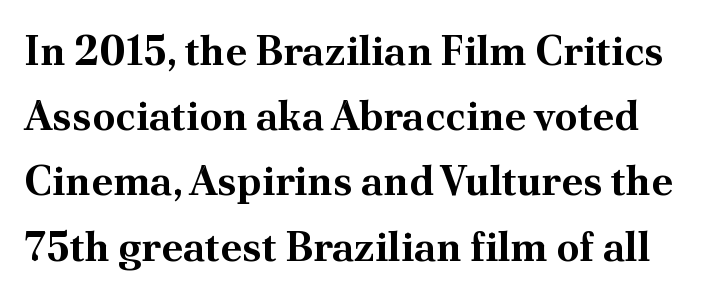
I'd call this a serif setting — the letters wear small feet. Each glyph is drawn with heavy, bold strokes. The face used here is proportionally spaced, like ordinary book or web type. The lettering stays uniformly vertical, giving the passage a roman look.
